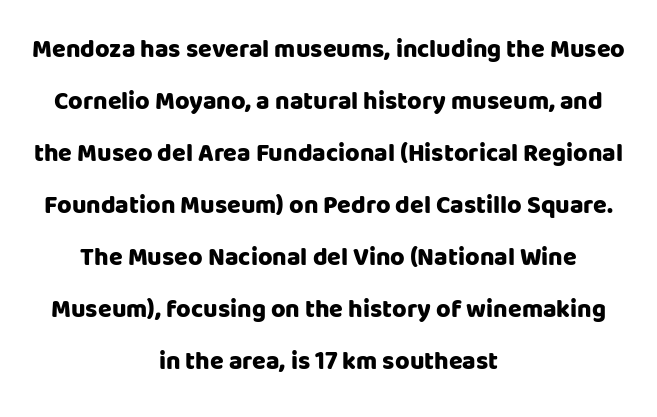
The image shows 25 px bold type, upright; set centered, loose line spacing (2.08x), normal letter spacing, not underlined.
